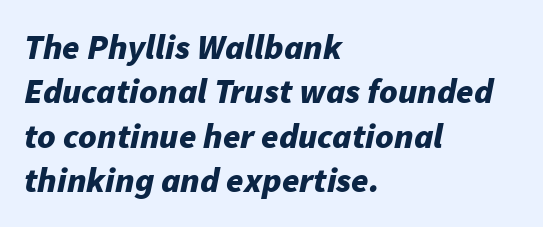
The image shows 35 px bold type, italic (leaning right); set left-aligned, normal line spacing (1.27x), normal letter spacing, not underlined; low stroke contrast and a medium x-height.
